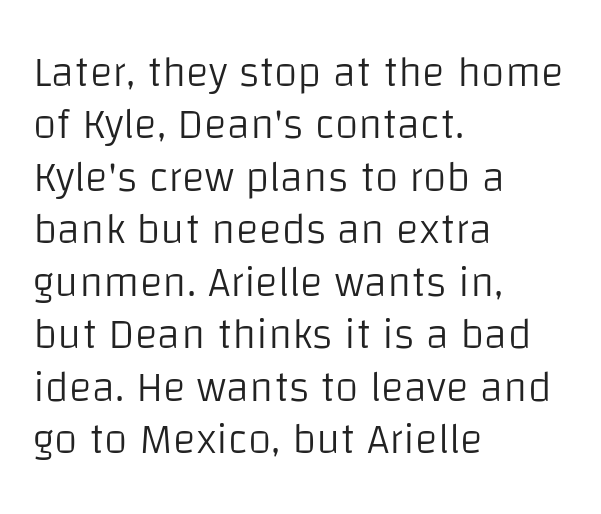
The image shows 43 px light sans-serif type, upright; set left-aligned, line spacing 1.22x, normal letter spacing, not underlined; low stroke contrast and a large x-height.
